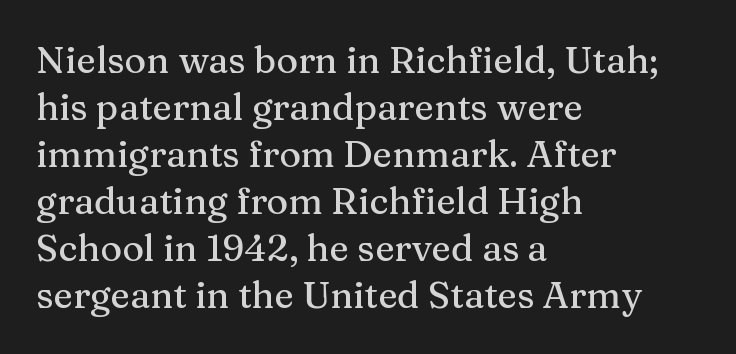
{"serif": "yes", "italic": "no", "width": "normal", "stroke_contrast": "medium", "x_height": "medium", "monospaced": "no", "underline": "no", "align": "left", "line_spacing": "normal", "line_spacing_ratio": 1.27, "letter_spacing": "normal", "letter_spacing_em": 0.0, "glyph_px": 37}
